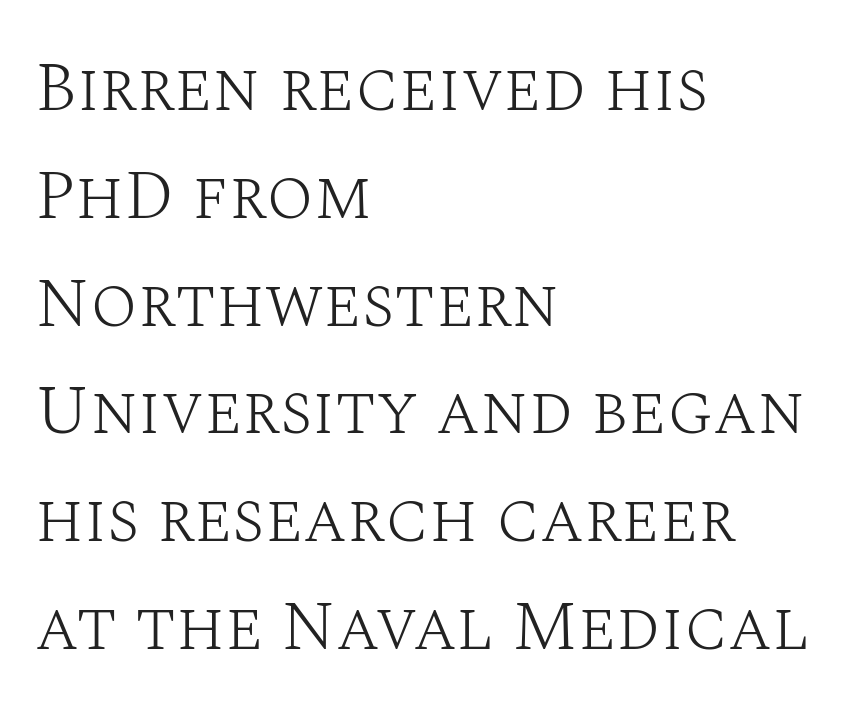
{"serif": "yes", "italic": "no", "bold": "no", "weight": "light", "width": "normal", "stroke_contrast": "medium", "x_height": "large", "monospaced": "no", "underline": "no", "align": "left", "line_spacing": "normal", "line_spacing_ratio": 1.54, "letter_spacing": "normal", "letter_spacing_em": 0.0, "glyph_px": 70}
